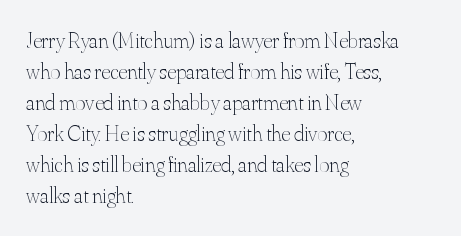
The image shows 22 px text type, upright; set left-aligned, normal line spacing (1.41x), normal letter spacing, not underlined.
